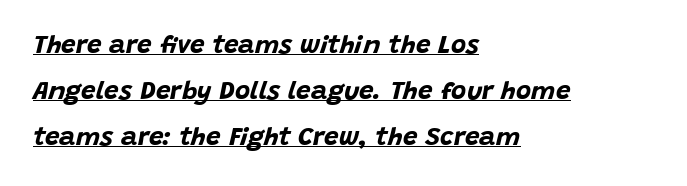
The image shows 26 px bold type, italic (leaning right); set left-aligned, line spacing 1.77x, normal letter spacing, underlined.
